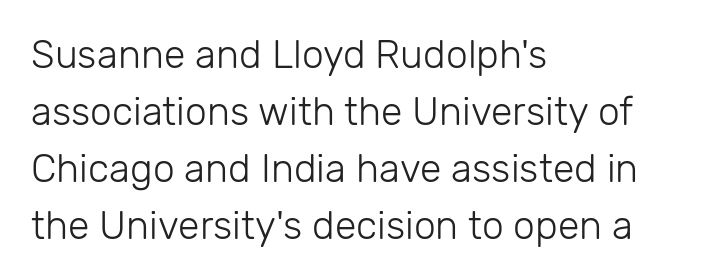
{"serif": "no", "italic": "no", "bold": "no", "weight": "light", "width": "normal", "stroke_contrast": "low", "x_height": "medium", "monospaced": "no", "underline": "no", "align": "left", "line_spacing": "normal", "line_spacing_ratio": 1.46, "letter_spacing": "normal", "letter_spacing_em": 0.0, "glyph_px": 39}
